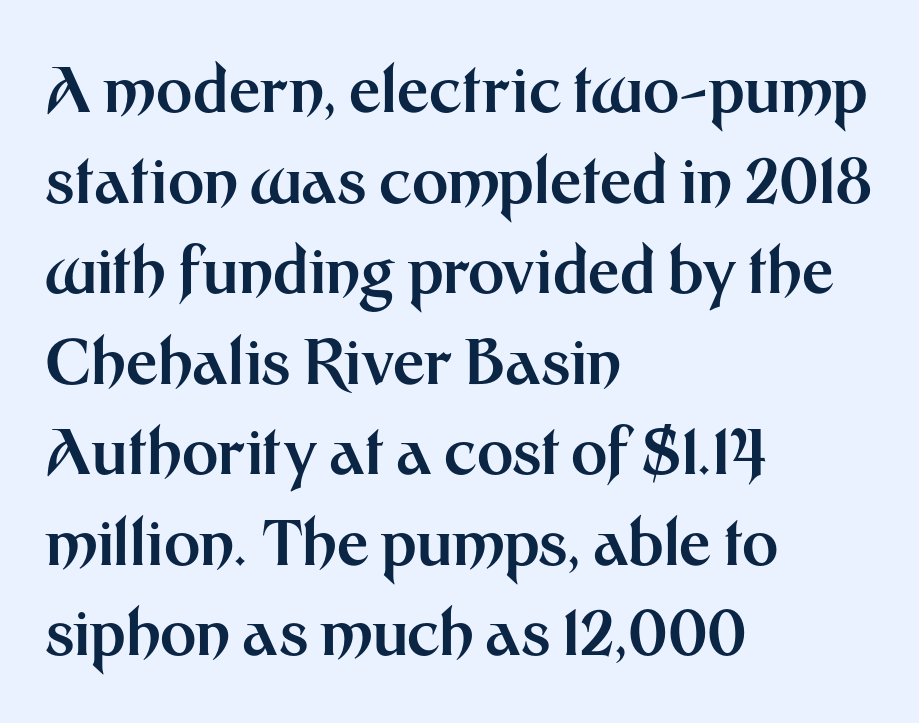
The image shows 62 px bold sans-serif type, upright; set left-aligned, normal line spacing (1.46x), normal letter spacing, not underlined; medium stroke contrast and a medium x-height.
